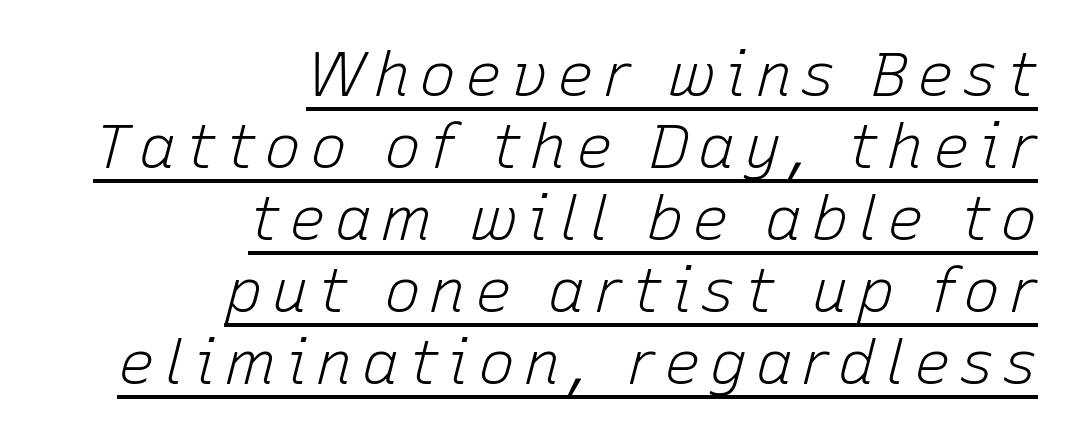
{"italic": "yes", "lean": "right", "slant_degrees": 15, "bold": "no", "weight": "light", "width": "normal", "stroke_contrast": "low", "x_height": "medium", "monospaced": "no", "underline": "yes", "align": "right", "line_spacing_ratio": 1.16, "glyph_px": 62}
